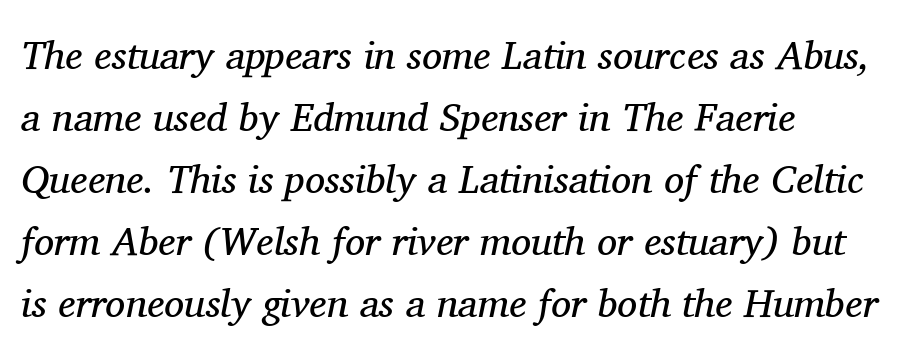
Q: Is the text bold? A: No.
Q: Is the text italic (slanted)? A: Yes, it leans right by about 11 degrees.
Q: Is the typeface a serif or a sans-serif typeface? A: Serif.
Q: Is the text underlined? A: No.
Q: Is the spacing between letters normal or unusually wide? A: Normal.
Q: Is the spacing between lines tight, normal or loose? A: Normal.
Q: Width (condensed, normal, or wide)? A: Normal.
Q: Stroke contrast? A: Medium.
Q: x-height? A: Medium.
Q: Monospaced? A: No.
